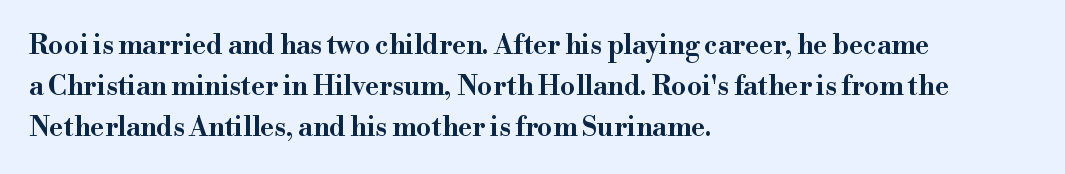
{"italic": "no", "underline": "no", "align": "left", "line_spacing": "normal", "line_spacing_ratio": 1.51, "letter_spacing": "normal", "letter_spacing_em": 0.0, "glyph_px": 27}
